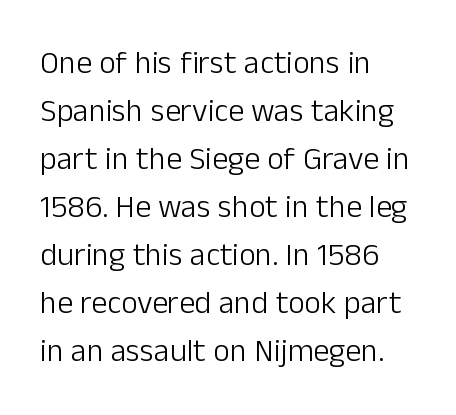
Q: Is the text bold? A: No.
Q: Is the text italic (slanted)? A: No, it is upright.
Q: Is the typeface a serif or a sans-serif typeface? A: Sans-serif.
Q: Is the text underlined? A: No.
Q: How is the paragraph aligned? A: Left-aligned.
Q: Is the spacing between letters normal or unusually wide? A: Normal.
Q: Is the spacing between lines tight, normal or loose? A: Normal.
Q: Width (condensed, normal, or wide)? A: Normal.
Q: Stroke contrast? A: Low.
Q: x-height? A: Medium.
Q: Monospaced? A: No.
